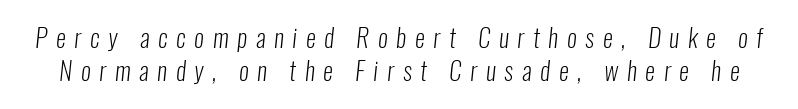
The rows are spaced the way most documents space them. Look at the tracking — it's clearly loosened, letters drifting apart. The space directly below the letters is spotless. Weight: in the light-to-regular range.
